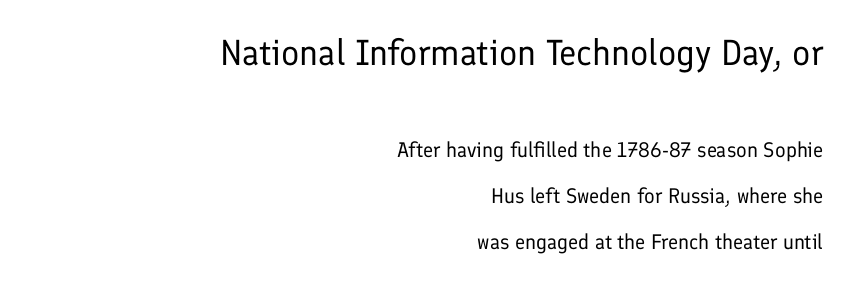
The image shows 36 px regular-weight sans-serif type, upright; set right-aligned, loose line spacing (2.18x), normal letter spacing, not underlined; the first (top) block is 1.71x larger; low stroke contrast and a medium x-height.
